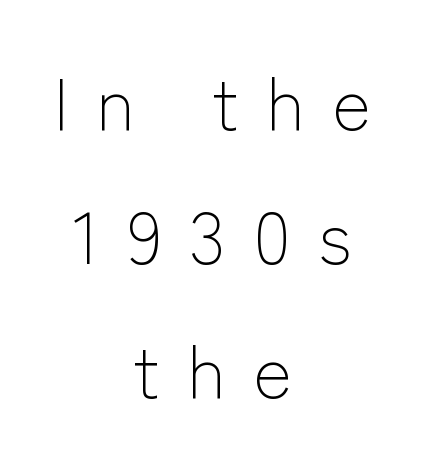
Q: Is the text bold? A: No.
Q: Is the text italic (slanted)? A: No, it is upright.
Q: Is the typeface a serif or a sans-serif typeface? A: Sans-serif.
Q: Is the text underlined? A: No.
Q: How is the paragraph aligned? A: Centered.
Q: Is the spacing between letters normal or unusually wide? A: Unusually wide.
Q: Width (condensed, normal, or wide)? A: Normal.
Q: Stroke contrast? A: Low.
Q: x-height? A: Medium.
Q: Monospaced? A: No.
